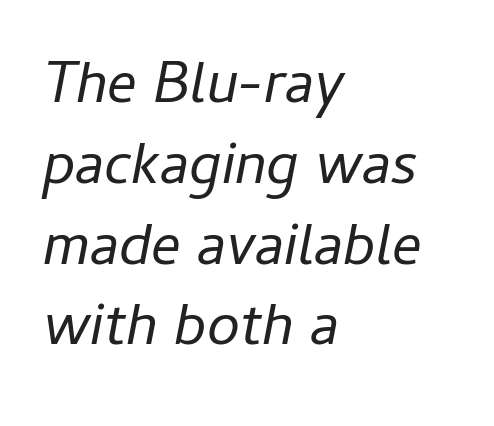
The image shows 59 px regular-weight type, italic (leaning right); set left-aligned, normal line spacing (1.37x), normal letter spacing, not underlined; low stroke contrast and a medium x-height.
